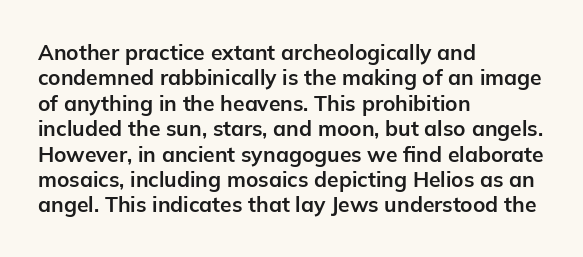
Q: Is the text bold? A: Yes.
Q: Is the text italic (slanted)? A: No, it is upright.
Q: Is the text underlined? A: No.
Q: How is the paragraph aligned? A: Left-aligned.
Q: Is the spacing between letters normal or unusually wide? A: Normal.
